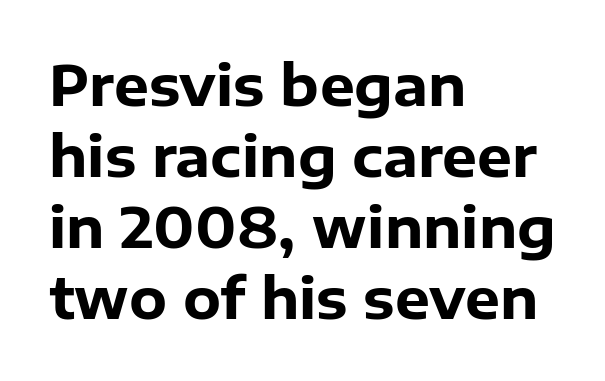
Successive baselines arrive at the customary interval. Heft: maximum for text — a bold. A roman cut, with each character standing at attention. These lines stack with their left ends in a neat column. Looks like regular typesetting: each glyph gets only the width it needs.
